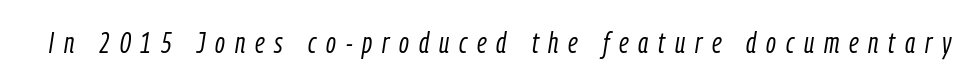
{"italic": "yes", "lean": "right", "slant_degrees": 9, "bold": "no", "weight": "light", "width": "condensed", "stroke_contrast": "low", "x_height": "medium", "monospaced": "no", "underline": "no", "letter_spacing": "wide", "letter_spacing_em": 0.34, "glyph_px": 29}
